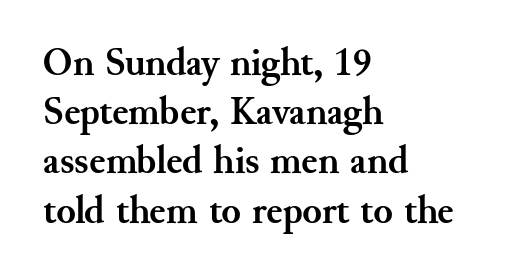
{"serif": "yes", "italic": "no", "bold": "yes", "weight": "semibold", "width": "normal", "stroke_contrast": "medium", "x_height": "small", "monospaced": "no", "underline": "no", "align": "left", "line_spacing_ratio": 1.23, "letter_spacing": "normal", "letter_spacing_em": 0.0, "glyph_px": 40}
